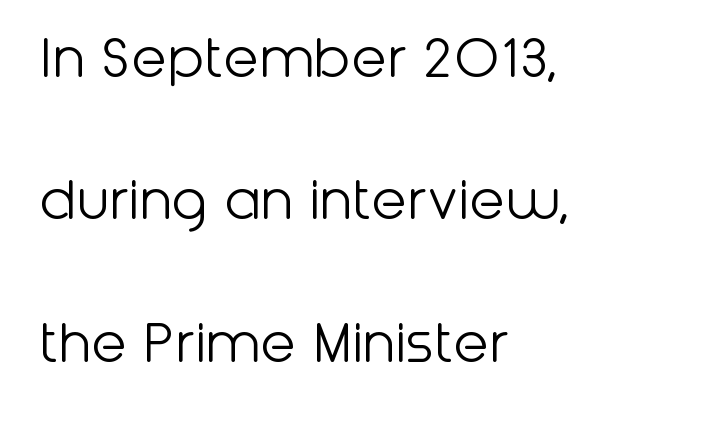
The image shows 65 px light sans-serif type, upright; set left-aligned, loose line spacing (2.19x), normal letter spacing, not underlined; low stroke contrast and a medium x-height.
